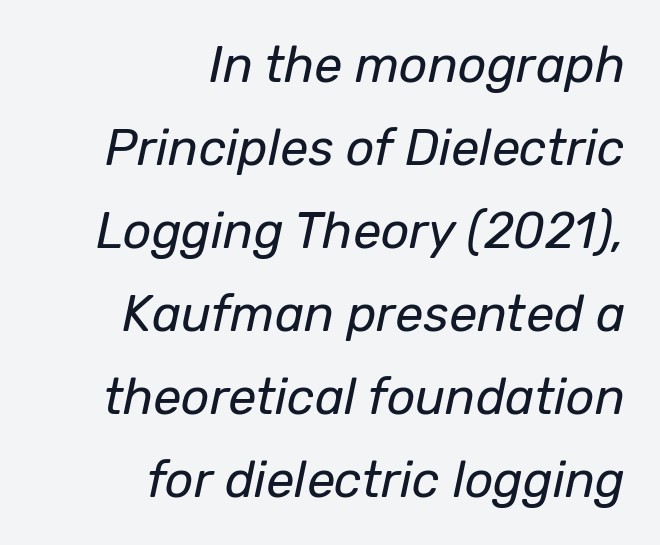
Q: Is the text bold? A: No.
Q: Is the text italic (slanted)? A: Yes, it leans right by about 12 degrees.
Q: Is the text underlined? A: No.
Q: How is the paragraph aligned? A: Right-aligned.
Q: Is the spacing between letters normal or unusually wide? A: Normal.
Q: Is the spacing between lines tight, normal or loose? A: Normal.
Q: Width (condensed, normal, or wide)? A: Normal.
Q: Stroke contrast? A: Low.
Q: x-height? A: Medium.
Q: Monospaced? A: No.
